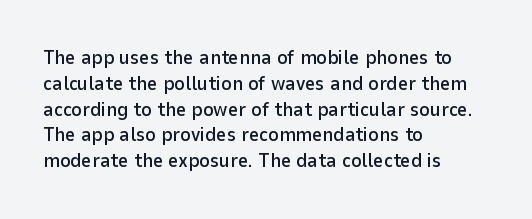
The image shows 20 px text type, upright; set left-aligned, normal line spacing (1.29x), normal letter spacing, not underlined.
